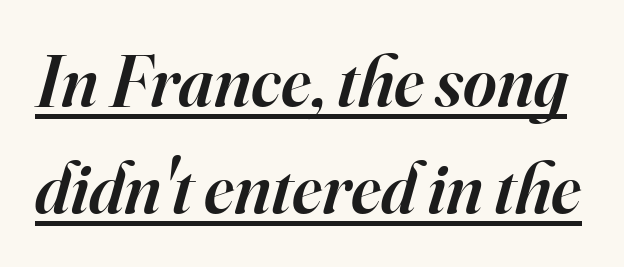
Note the varied advance widths — an 'i' is clearly narrower than an 'm'. Check where the strokes stop: tiny serifs finish them off. The lettering is marked with a stroke running underneath it. As a designer I'd log this as weight 600, semibold.
